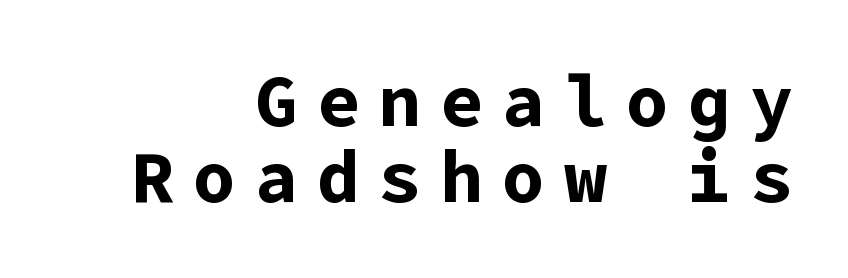
{"serif": "no", "italic": "no", "bold": "yes", "weight": "bold", "width": "normal", "stroke_contrast": "low", "x_height": "medium", "underline": "no", "align": "right", "line_spacing": "tight", "line_spacing_ratio": 1.06, "letter_spacing": "wide", "letter_spacing_em": 0.26, "glyph_px": 72}
